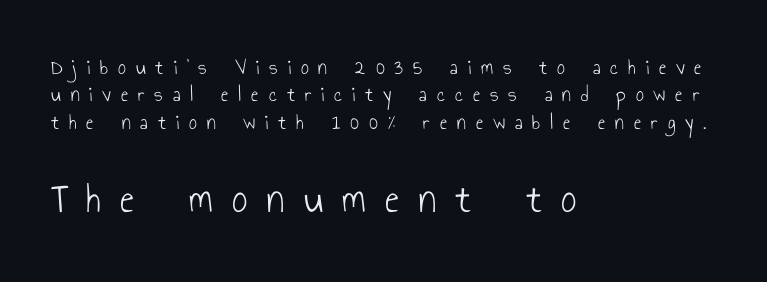
Q: Is the text bold? A: No.
Q: Is the text italic (slanted)? A: No, it is upright.
Q: Is the typeface a serif or a sans-serif typeface? A: Sans-serif.
Q: Is the text underlined? A: No.
Q: How is the paragraph aligned? A: Left-aligned.
Q: Is the spacing between letters normal or unusually wide? A: Unusually wide.
Q: Which block of text is set in a larger size, the first (top) or the second (bottom)? A: The second (bottom) one.
Q: Width (condensed, normal, or wide)? A: Condensed.
Q: Stroke contrast? A: Low.
Q: x-height? A: Small.
Q: Monospaced? A: No.
